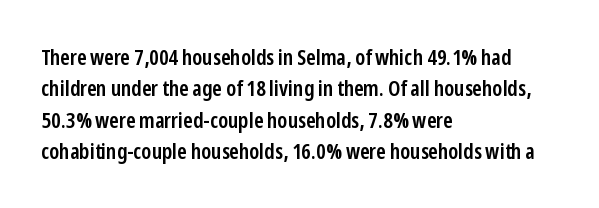
Successive baselines arrive at the customary interval. Horizontally, the lines are justified to the leading edge only. Short note: letters normally spaced. Emphasis by weight is partial: semibold. The gap between lines stays unmarked. Ordinary non-slanted type is in use.
